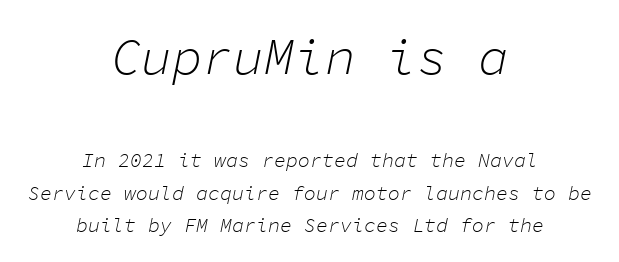
{"italic": "yes", "lean": "right", "slant_degrees": 11, "bold": "no", "weight": "light", "width": "normal", "stroke_contrast": "low", "x_height": "medium", "monospaced": "yes", "underline": "no", "align": "center", "line_spacing": "normal", "line_spacing_ratio": 1.63, "letter_spacing": "normal", "letter_spacing_em": 0.0, "larger_block": "first", "size_ratio": 2.55, "glyph_px": 51}
